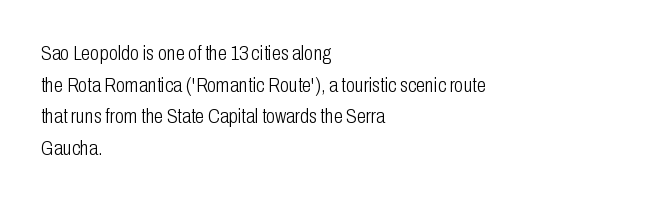
{"italic": "no", "bold": "no", "underline": "no", "align": "left", "line_spacing": "normal", "line_spacing_ratio": 1.51, "letter_spacing": "normal", "letter_spacing_em": 0.0, "glyph_px": 21}
